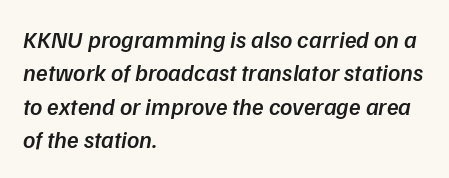
The image shows 24 px text type; set left-aligned, normal line spacing (1.39x), normal letter spacing, not underlined.
